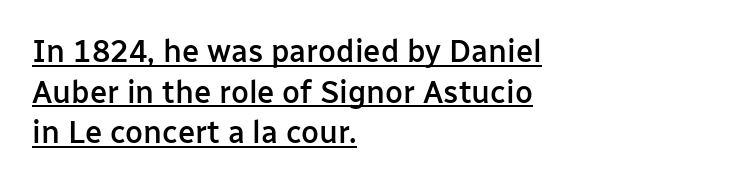
The image shows 31 px semibold sans-serif type, upright; set left-aligned, normal line spacing (1.31x), normal letter spacing, underlined; low stroke contrast and a medium x-height.
